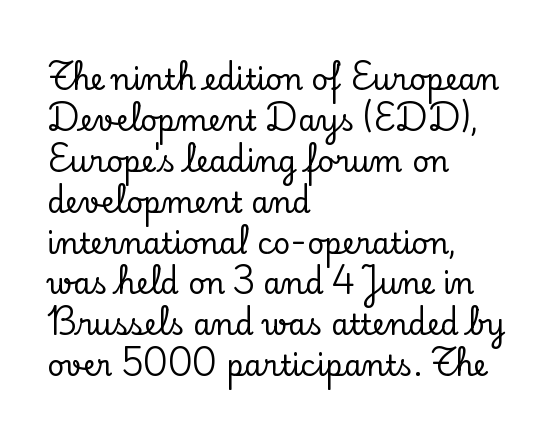
A classic flush-left, rag-right setting is used for this passage. A typesetter would call this zero additional tracking. Students, observe: this is what conventionally led text looks like. Here the designer chose a conventional face with non-uniform glyph widths.
